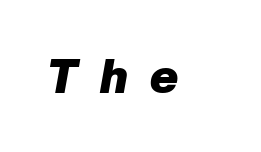
{"italic": "yes", "lean": "right", "slant_degrees": 10, "bold": "yes", "weight": "heavy", "width": "normal", "stroke_contrast": "low", "x_height": "medium", "monospaced": "no", "underline": "no", "letter_spacing": "wide", "letter_spacing_em": 0.47, "glyph_px": 48}
